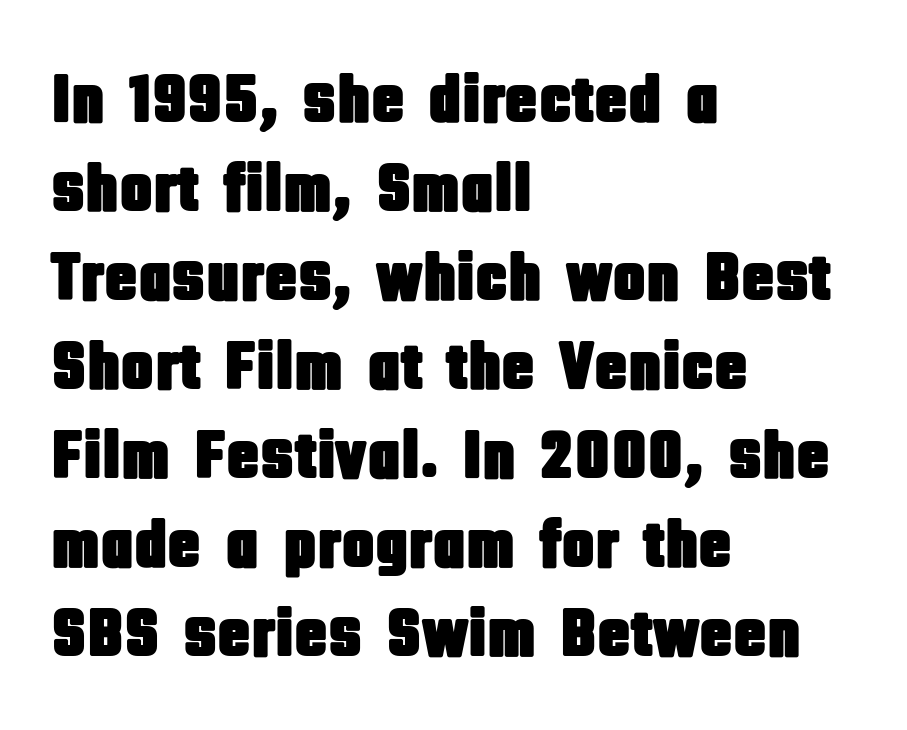
{"serif": "no", "italic": "no", "width": "condensed", "stroke_contrast": "low", "x_height": "large", "monospaced": "no", "underline": "no", "align": "left", "line_spacing": "normal", "line_spacing_ratio": 1.29, "letter_spacing": "normal", "letter_spacing_em": 0.0, "glyph_px": 69}
